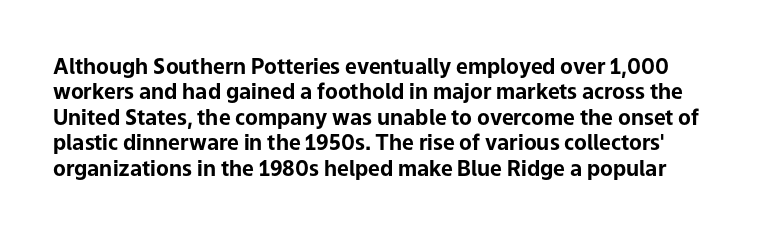
Q: Is the text bold? A: Yes.
Q: Is the text italic (slanted)? A: No, it is upright.
Q: Is the text underlined? A: No.
Q: Is the spacing between letters normal or unusually wide? A: Normal.
